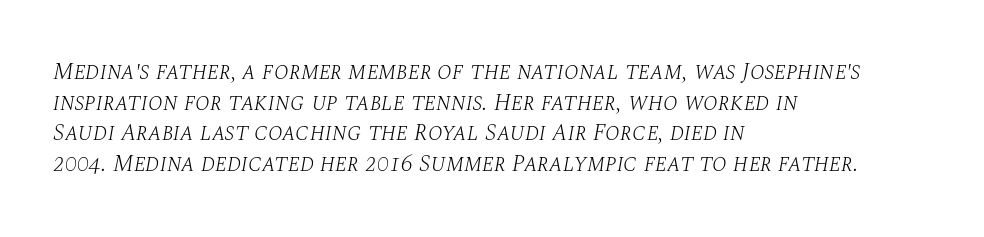
Q: Is the text bold? A: No.
Q: Is the text italic (slanted)? A: Yes, it leans right by about 10 degrees.
Q: Is the text underlined? A: No.
Q: How is the paragraph aligned? A: Left-aligned.
Q: Is the spacing between letters normal or unusually wide? A: Normal.
Q: Is the spacing between lines tight, normal or loose? A: Normal.
